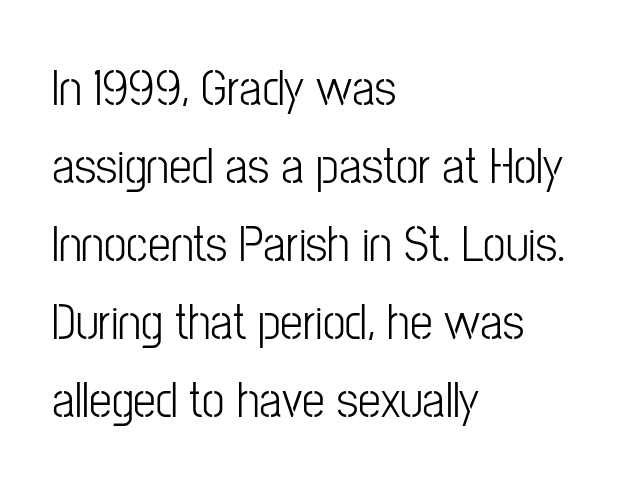
The image shows 51 px condensed sans-serif type, upright; set left-aligned, normal line spacing (1.53x), normal letter spacing, not underlined; low stroke contrast and a medium x-height.
